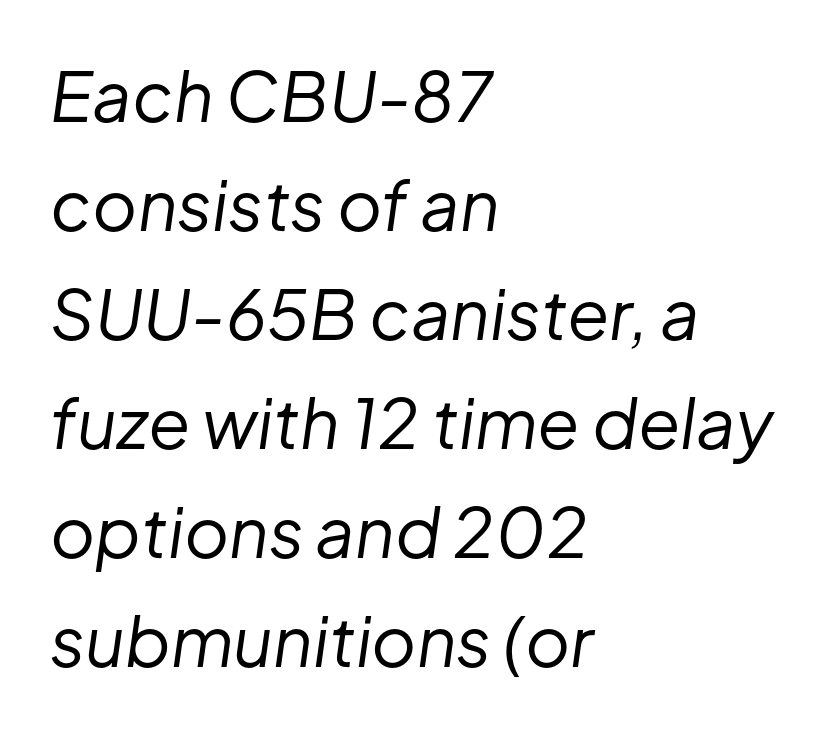
{"italic": "yes", "lean": "right", "slant_degrees": 8, "bold": "no", "weight": "regular", "width": "normal", "stroke_contrast": "low", "x_height": "medium", "monospaced": "no", "underline": "no", "align": "left", "line_spacing": "normal", "line_spacing_ratio": 1.58, "letter_spacing": "normal", "letter_spacing_em": 0.0, "glyph_px": 69}
